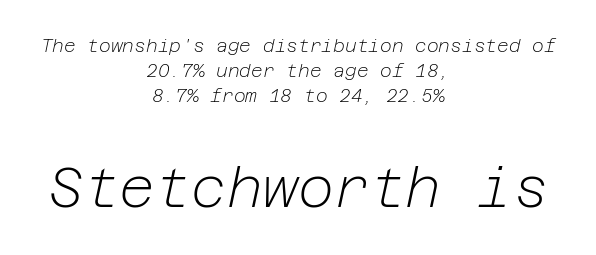
The face used here has a pronounced slope to its letters. Whoever set this made the second block the dominant, larger element. Type without underlining. No extra tracking has been applied to these lines. Teacher's note: observe the equal gaps on both sides — that is centered alignment.
